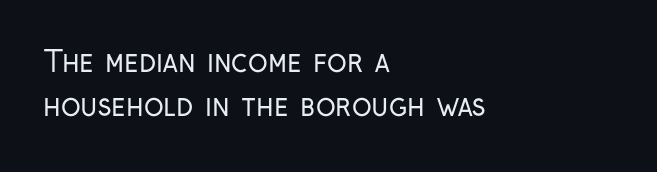
{"serif": "no", "italic": "no", "bold": "no", "weight": "regular", "width": "condensed", "stroke_contrast": "low", "x_height": "medium", "monospaced": "no", "underline": "no", "align": "left", "line_spacing": "normal", "line_spacing_ratio": 1.52, "letter_spacing": "normal", "letter_spacing_em": 0.0, "glyph_px": 29}
